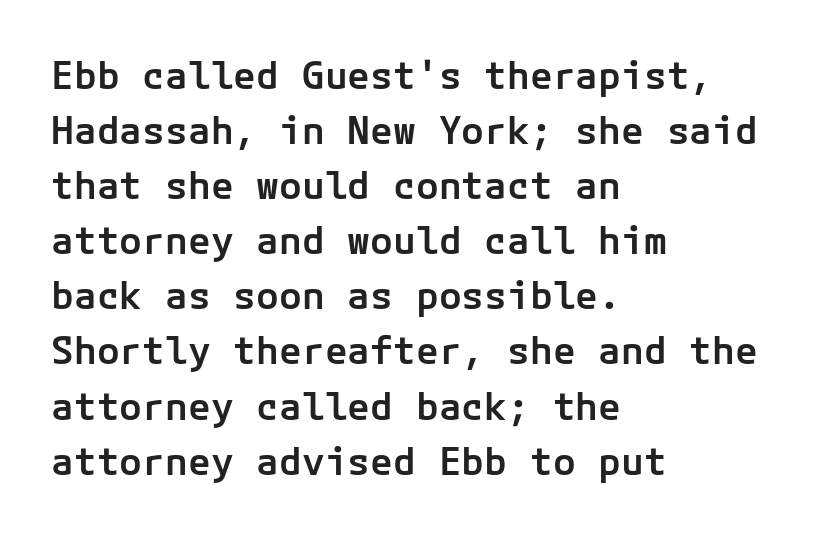
{"serif": "no", "italic": "no", "bold": "semi", "weight": "semibold", "width": "normal", "stroke_contrast": "low", "x_height": "medium", "underline": "no", "align": "left", "line_spacing": "normal", "line_spacing_ratio": 1.45, "letter_spacing": "normal", "letter_spacing_em": 0.0, "glyph_px": 38}
